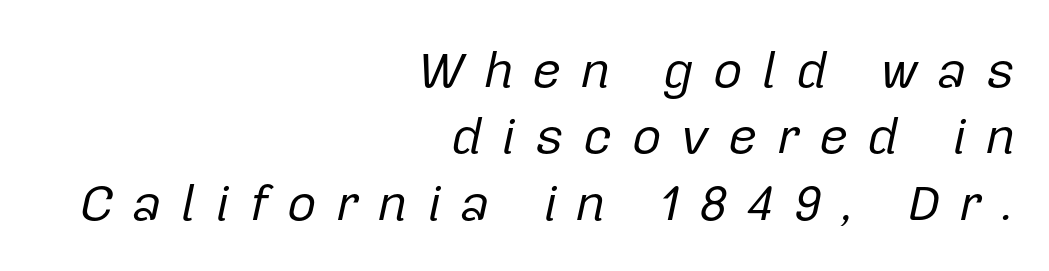
The image shows 51 px regular-weight type, italic (leaning right); set right-aligned, normal line spacing (1.3x), unusually wide letter spacing (+0.37 em), not underlined; low stroke contrast and a medium x-height.
